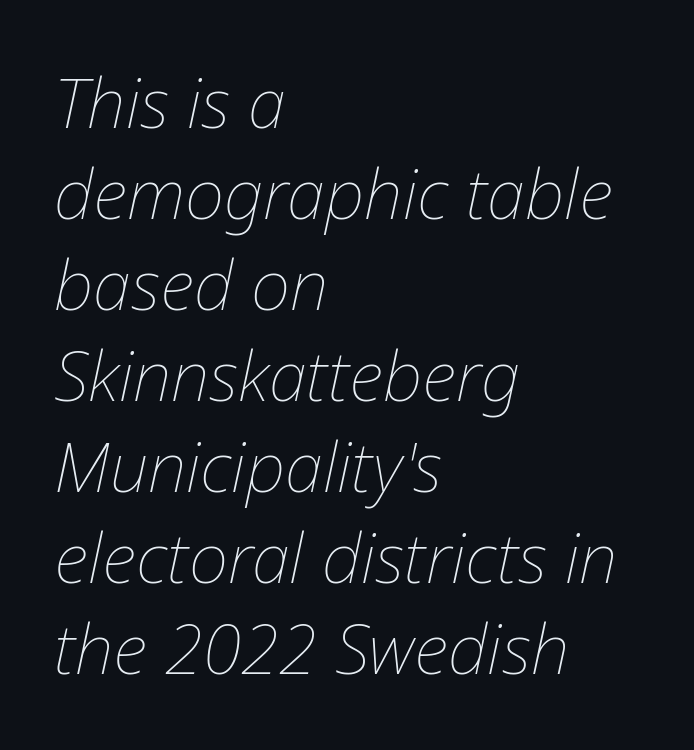
The image shows 69 px thin type, italic (leaning right); set left-aligned, normal line spacing (1.32x), normal letter spacing, not underlined; low stroke contrast and a medium x-height.
